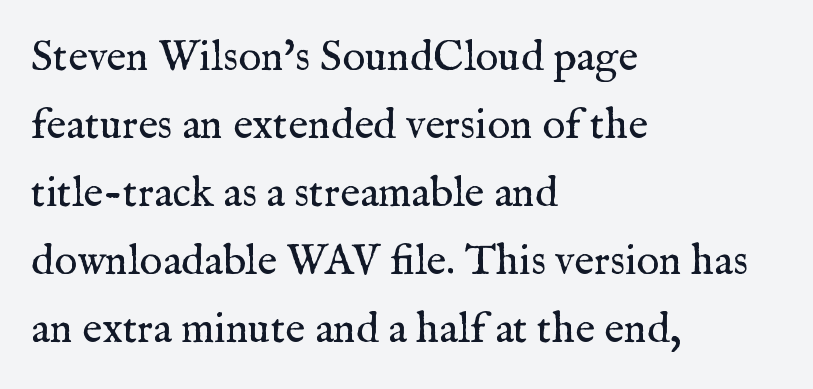
The image shows 43 px regular-weight serif type, upright; set left-aligned, normal line spacing (1.58x), normal letter spacing, not underlined; medium stroke contrast and a medium x-height.
